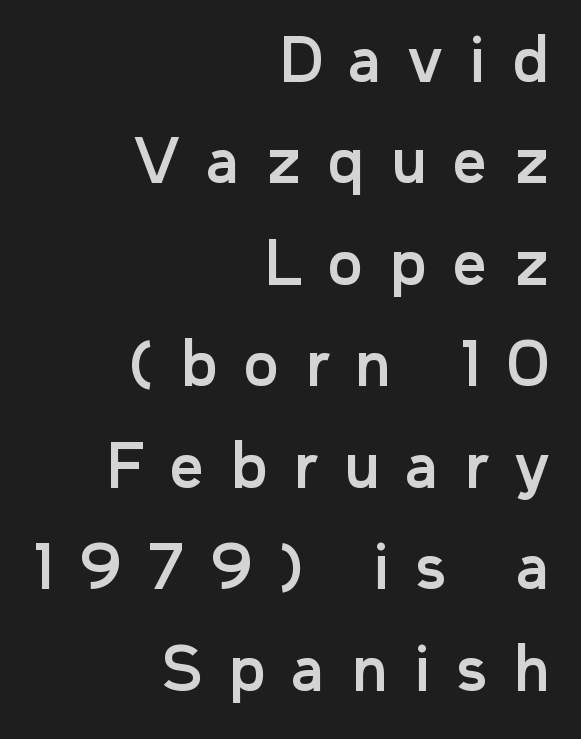
Q: Is the text italic (slanted)? A: No, it is upright.
Q: Is the typeface a serif or a sans-serif typeface? A: Sans-serif.
Q: Is the text underlined? A: No.
Q: How is the paragraph aligned? A: Right-aligned.
Q: Is the spacing between letters normal or unusually wide? A: Unusually wide.
Q: Width (condensed, normal, or wide)? A: Normal.
Q: Stroke contrast? A: Low.
Q: x-height? A: Medium.
Q: Monospaced? A: No.
